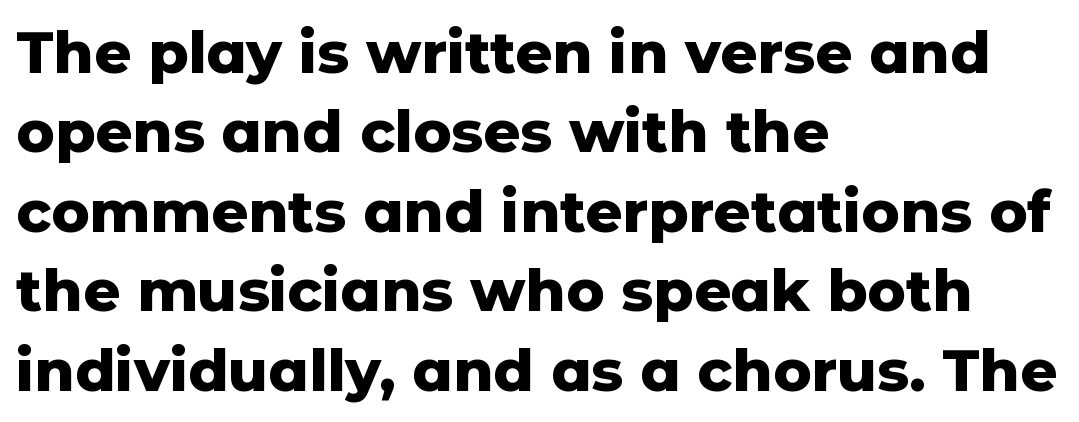
{"serif": "no", "italic": "no", "bold": "yes", "weight": "heavy", "width": "normal", "stroke_contrast": "low", "x_height": "medium", "monospaced": "no", "underline": "no", "align": "left", "line_spacing": "normal", "line_spacing_ratio": 1.37, "letter_spacing": "normal", "letter_spacing_em": 0.0, "glyph_px": 58}
